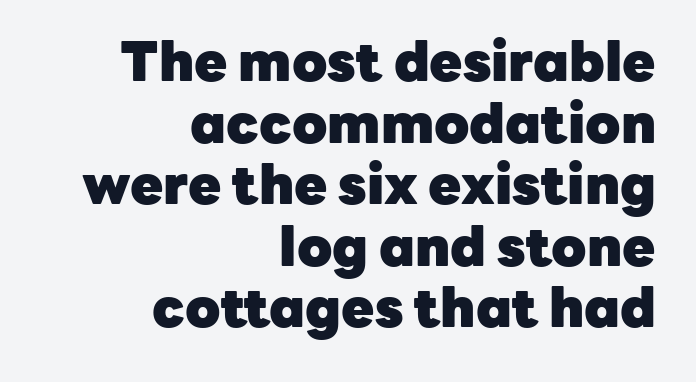
{"serif": "no", "italic": "no", "bold": "yes", "weight": "heavy", "width": "normal", "stroke_contrast": "low", "x_height": "medium", "monospaced": "no", "underline": "no", "align": "right", "line_spacing": "tight", "line_spacing_ratio": 1.14, "letter_spacing": "normal", "letter_spacing_em": 0.0, "glyph_px": 54}
